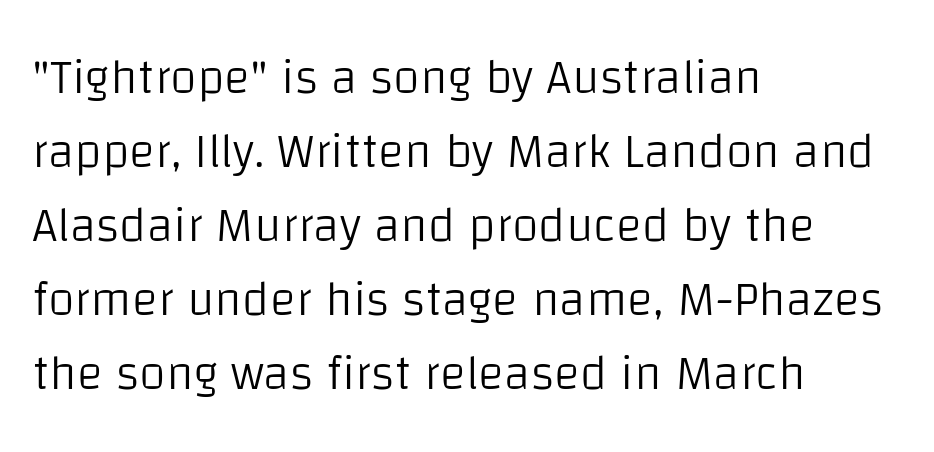
The image shows 49 px light sans-serif type, upright; set left-aligned, normal line spacing (1.51x), normal letter spacing, not underlined; low stroke contrast and a large x-height.
